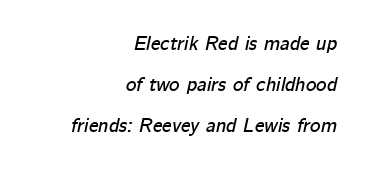
Q: Is the text italic (slanted)? A: Yes, it leans right by about 12 degrees.
Q: Is the text underlined? A: No.
Q: How is the paragraph aligned? A: Right-aligned.
Q: Is the spacing between letters normal or unusually wide? A: Normal.
Q: Is the spacing between lines tight, normal or loose? A: Loose.
